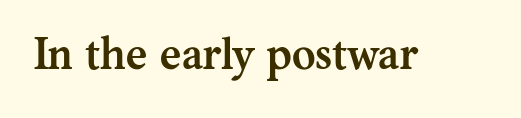
Q: Is the text bold? A: Yes.
Q: Is the text italic (slanted)? A: No, it is upright.
Q: Is the typeface a serif or a sans-serif typeface? A: Serif.
Q: Is the text underlined? A: No.
Q: Is the spacing between letters normal or unusually wide? A: Normal.
Q: Width (condensed, normal, or wide)? A: Normal.
Q: Stroke contrast? A: Medium.
Q: x-height? A: Medium.
Q: Monospaced? A: No.
